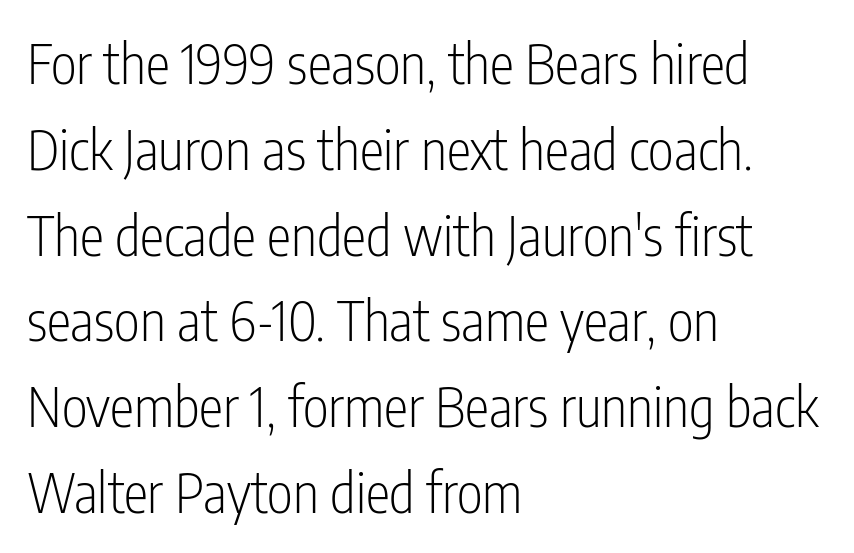
How are the letters spaced? Ordinarily, with no added tracking. The foot of each line stays bare and open. Typeset ragged right — the left edge is the straight one. The typesetting does not lean heavy: it is not bold. The passage shown stacks its lines at a standard gap. Do the letters lean? They stand straight.
